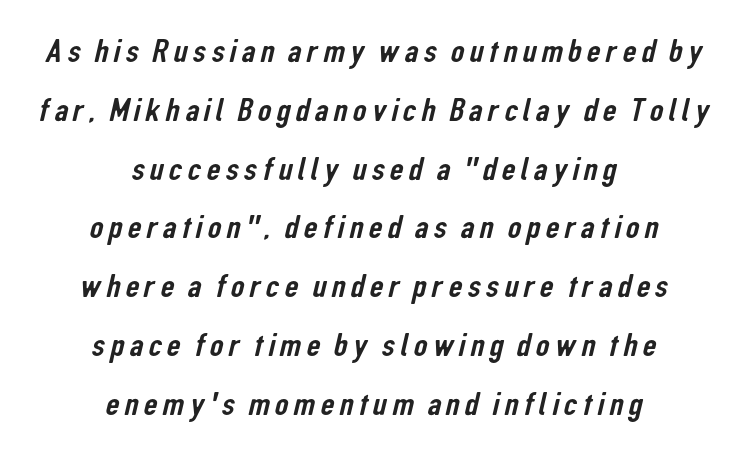
Q: Is the typeface a serif or a sans-serif typeface? A: Sans-serif.
Q: Is the text underlined? A: No.
Q: How is the paragraph aligned? A: Centered.
Q: Width (condensed, normal, or wide)? A: Condensed.
Q: Stroke contrast? A: Low.
Q: x-height? A: Medium.
Q: Monospaced? A: No.
